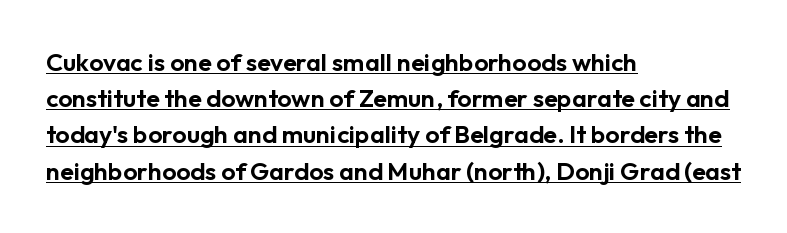
{"italic": "no", "underline": "yes", "align": "left", "line_spacing": "normal", "line_spacing_ratio": 1.45, "letter_spacing": "normal", "letter_spacing_em": 0.0, "glyph_px": 25}
